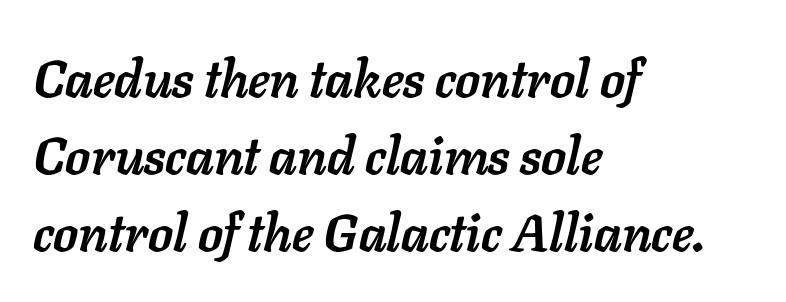
The image shows 51 px semibold type, italic (leaning right); set left-aligned, normal line spacing (1.51x), normal letter spacing, not underlined; low stroke contrast and a medium x-height.
